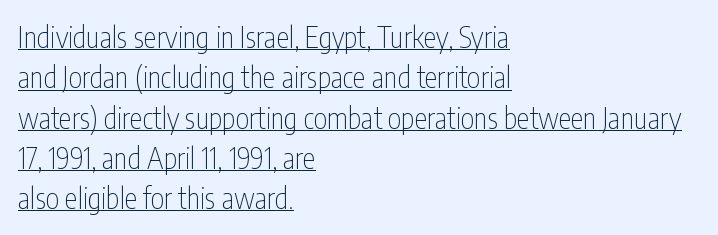
The image shows 29 px thin, condensed sans-serif type, upright; set left-aligned, normal line spacing (1.39x), normal letter spacing, underlined; low stroke contrast and a medium x-height.
